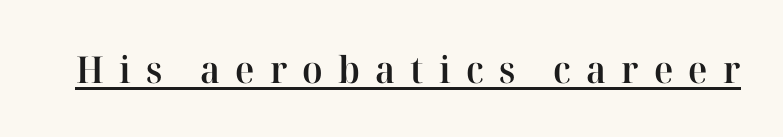
Look at the bottom of the vertical strokes: they flare into serifs here. Observe the wide spacing: letters keep a clear distance from each other. This is roman type, the default non-slanted kind. As a designer I'd log this as weight 600, semibold. Here the designer chose a conventional face with non-uniform glyph widths. Honestly, the underline is the first thing you notice here.
